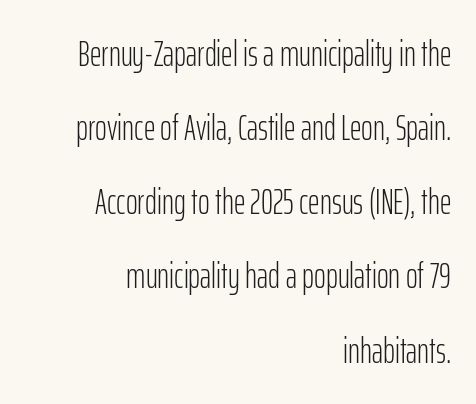
The image shows 36 px light, condensed sans-serif type, upright; set right-aligned, loose line spacing (2.06x), normal letter spacing, not underlined; low stroke contrast and a medium x-height.
